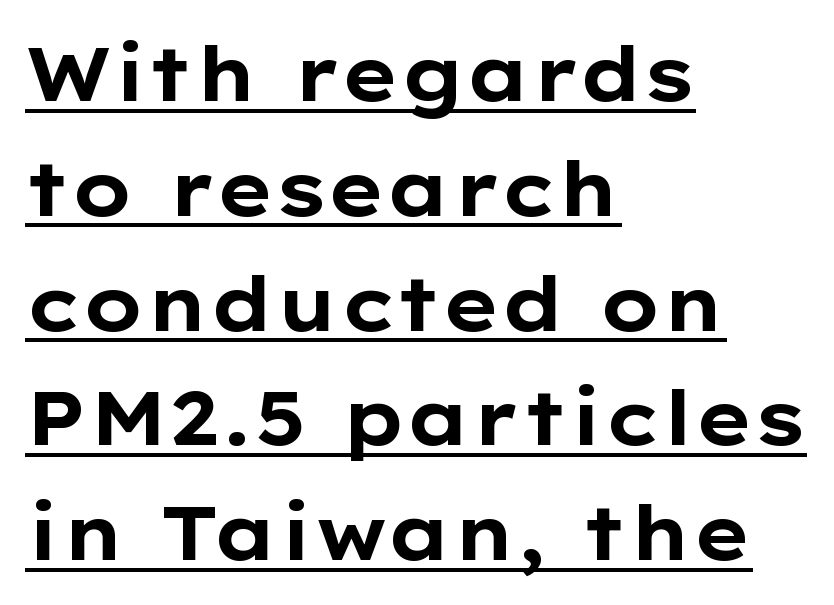
{"serif": "no", "italic": "no", "bold": "yes", "weight": "bold", "width": "wide", "stroke_contrast": "low", "x_height": "medium", "monospaced": "no", "underline": "yes", "align": "left", "line_spacing": "normal", "line_spacing_ratio": 1.51, "letter_spacing": "normal", "letter_spacing_em": 0.0, "glyph_px": 76}
